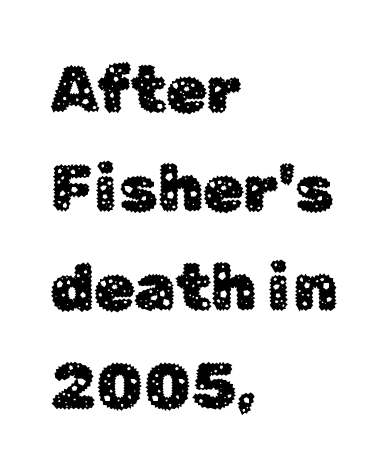
Horizontal alignment here is leftward, the default for most running prose. Whoever set this chose a conventional vertical rhythm. This sample uses an upright cut, with every glyph sitting square on the baseline. The strip under each line holds only bare page. These lines are rendered in a variable-pitch font. Serif or sans? Sans — the stroke terminals are bare.
